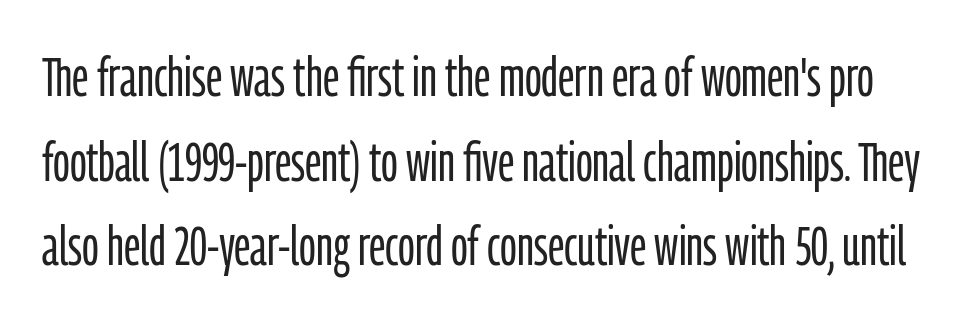
{"serif": "no", "italic": "no", "bold": "no", "weight": "light", "width": "condensed", "stroke_contrast": "low", "x_height": "medium", "monospaced": "no", "underline": "no", "line_spacing": "normal", "line_spacing_ratio": 1.54, "letter_spacing": "normal", "letter_spacing_em": 0.0, "glyph_px": 55}
